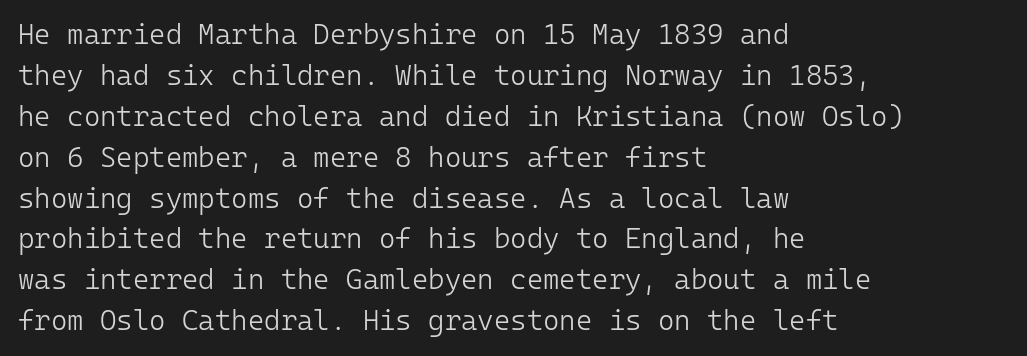
Q: Is the text bold? A: No.
Q: Is the text italic (slanted)? A: No, it is upright.
Q: Is the typeface a serif or a sans-serif typeface? A: Sans-serif.
Q: Is the text underlined? A: No.
Q: How is the paragraph aligned? A: Left-aligned.
Q: Is the spacing between letters normal or unusually wide? A: Normal.
Q: Is the spacing between lines tight, normal or loose? A: Normal.
Q: Width (condensed, normal, or wide)? A: Normal.
Q: Stroke contrast? A: Low.
Q: x-height? A: Medium.
Q: Monospaced? A: Yes.
